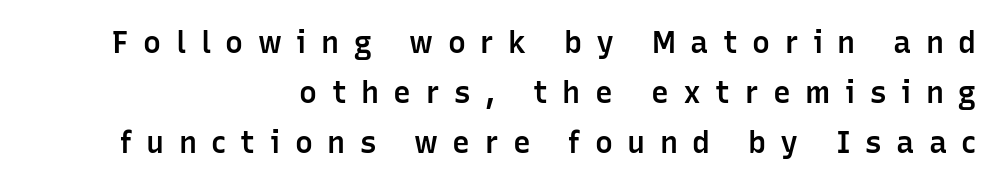
The image shows 30 px semibold sans-serif type, upright; set right-aligned, normal line spacing (1.67x), unusually wide letter spacing (+0.48 em), not underlined; low stroke contrast and a medium x-height.
